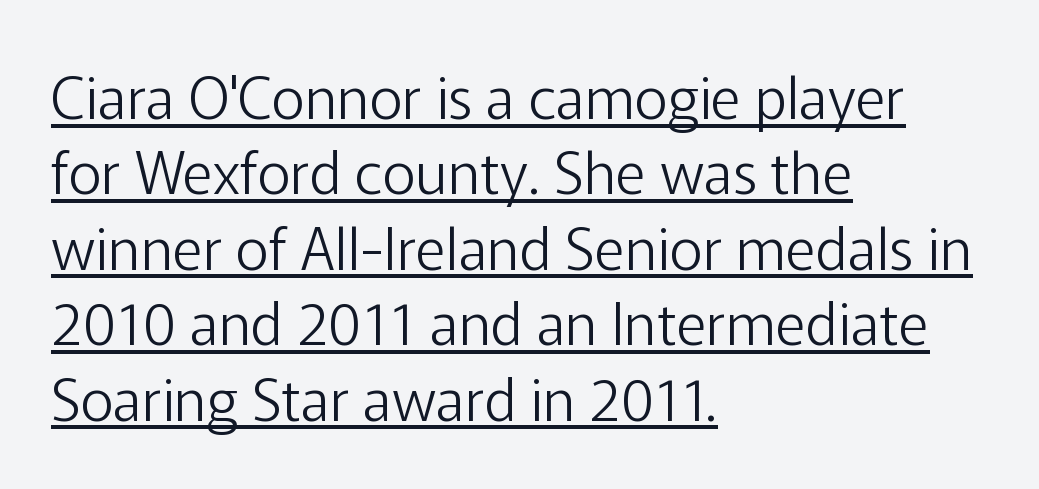
The image shows 58 px light sans-serif type, upright; set left-aligned, normal line spacing (1.3x), normal letter spacing, underlined; low stroke contrast and a medium x-height.
